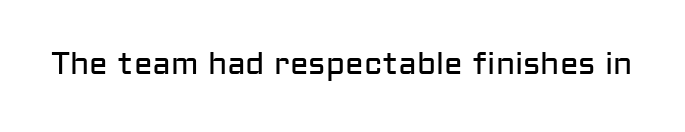
The image shows 31 px regular-weight sans-serif type, upright; set normal letter spacing, not underlined; low stroke contrast and a medium x-height.
